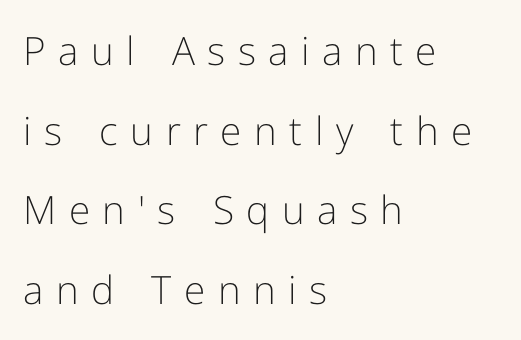
Q: Is the text bold? A: No.
Q: Is the text italic (slanted)? A: No, it is upright.
Q: Is the typeface a serif or a sans-serif typeface? A: Sans-serif.
Q: Is the text underlined? A: No.
Q: How is the paragraph aligned? A: Left-aligned.
Q: Is the spacing between letters normal or unusually wide? A: Unusually wide.
Q: Is the spacing between lines tight, normal or loose? A: Loose.
Q: Width (condensed, normal, or wide)? A: Normal.
Q: Stroke contrast? A: Low.
Q: x-height? A: Medium.
Q: Monospaced? A: No.
